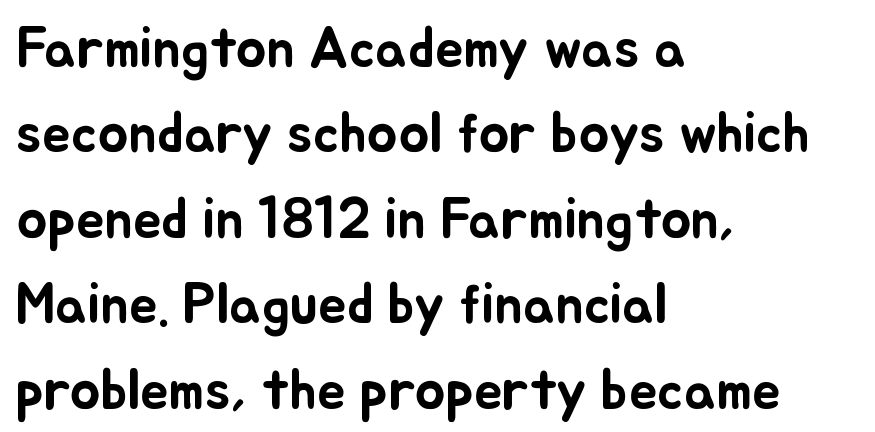
{"italic": "no", "width": "normal", "stroke_contrast": "low", "x_height": "small", "monospaced": "no", "underline": "no", "align": "left", "line_spacing": "normal", "line_spacing_ratio": 1.5, "letter_spacing": "normal", "letter_spacing_em": 0.0, "glyph_px": 57}
